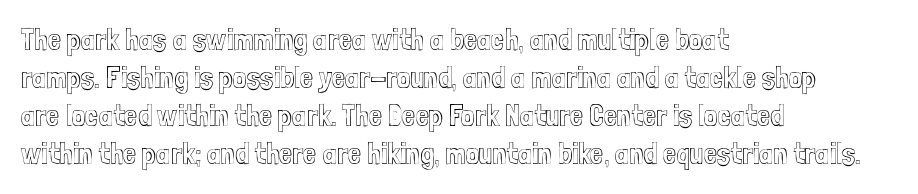
The passage shown stacks its lines at a standard gap. It's the straight-up-and-down kind of type. The letterforms sit shoulder to shoulder at normal distance. The face used here is proportionally spaced, like ordinary book or web type. Glance below the letters and you will spot only blank space.
